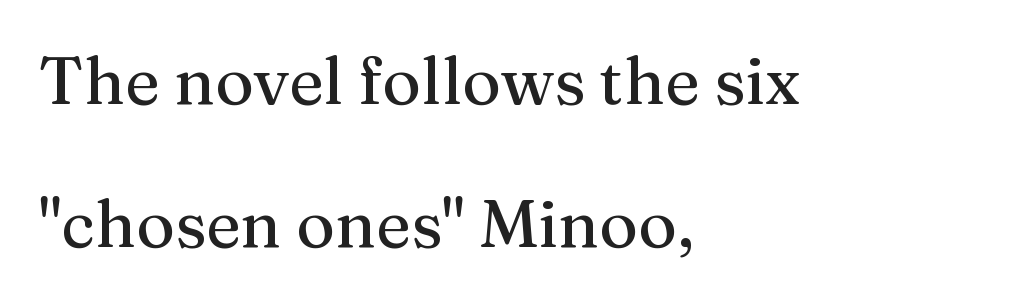
Q: Is the text italic (slanted)? A: No, it is upright.
Q: Is the typeface a serif or a sans-serif typeface? A: Serif.
Q: Is the text underlined? A: No.
Q: How is the paragraph aligned? A: Left-aligned.
Q: Is the spacing between letters normal or unusually wide? A: Normal.
Q: Is the spacing between lines tight, normal or loose? A: Loose.
Q: Width (condensed, normal, or wide)? A: Normal.
Q: Stroke contrast? A: Medium.
Q: x-height? A: Medium.
Q: Monospaced? A: No.
